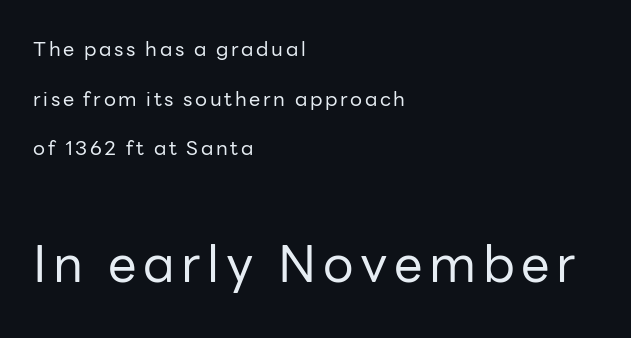
{"serif": "no", "italic": "no", "bold": "no", "weight": "regular", "width": "normal", "stroke_contrast": "low", "x_height": "medium", "monospaced": "no", "underline": "no", "align": "left", "line_spacing": "loose", "line_spacing_ratio": 2.48, "larger_block": "second", "size_ratio": 2.55, "glyph_px": 51}
